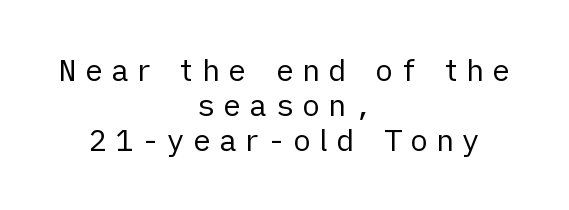
Q: Is the text bold? A: No.
Q: Is the text italic (slanted)? A: No, it is upright.
Q: Is the typeface a serif or a sans-serif typeface? A: Sans-serif.
Q: Is the text underlined? A: No.
Q: How is the paragraph aligned? A: Centered.
Q: Is the spacing between letters normal or unusually wide? A: Unusually wide.
Q: Width (condensed, normal, or wide)? A: Normal.
Q: Stroke contrast? A: Low.
Q: x-height? A: Medium.
Q: Monospaced? A: No.
